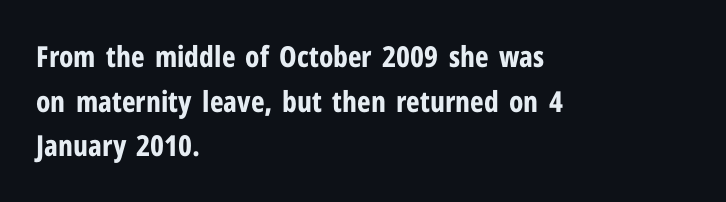
Successive baselines arrive at the customary interval. Each word holds together tightly as a unit, with standard inter-letter gaps. The paragraph shown leans on its left margin. Serif or sans? Sans — the stroke terminals are bare.
